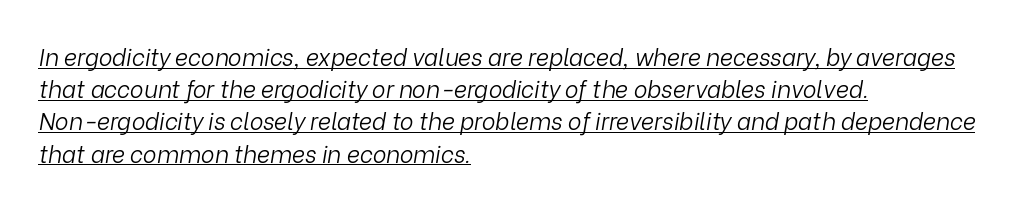
Casual observation: everything's shoved over to the left. Quick note: underline on. Think standard paragraph weight, or any step lighter than that. Rows of type keep a routine distance in the vertical direction. You can tell it's italic because the verticals aren't actually vertical.
